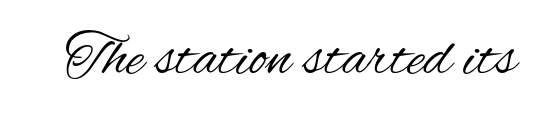
{"serif": "no", "bold": "no", "weight": "regular", "width": "condensed", "stroke_contrast": "medium", "x_height": "small", "monospaced": "no", "underline": "no", "letter_spacing": "normal", "letter_spacing_em": 0.0, "glyph_px": 60}
